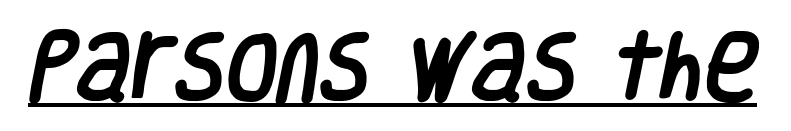
The image shows 75 px condensed sans-serif type; set normal letter spacing, underlined; low stroke contrast and a large x-height.
